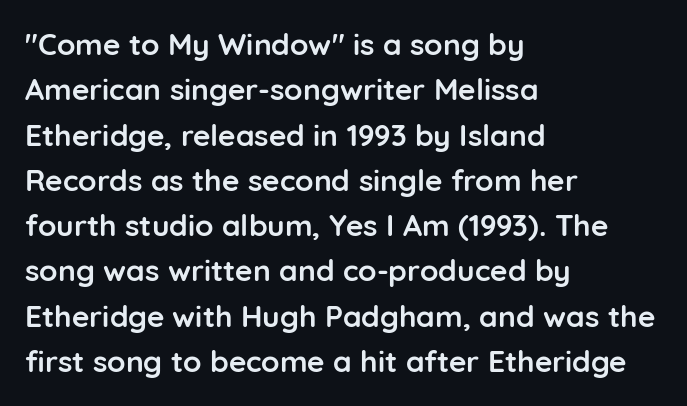
{"serif": "no", "italic": "no", "bold": "yes", "weight": "semibold", "width": "normal", "stroke_contrast": "low", "x_height": "medium", "monospaced": "no", "underline": "no", "align": "left", "line_spacing": "normal", "line_spacing_ratio": 1.51, "letter_spacing": "normal", "letter_spacing_em": 0.0, "glyph_px": 30}
